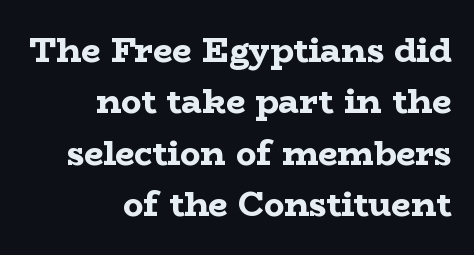
{"serif": "yes", "italic": "no", "bold": "yes", "weight": "bold", "width": "wide", "stroke_contrast": "low", "x_height": "medium", "monospaced": "no", "underline": "no", "align": "right", "line_spacing": "normal", "line_spacing_ratio": 1.51, "letter_spacing": "normal", "letter_spacing_em": 0.0, "glyph_px": 34}
